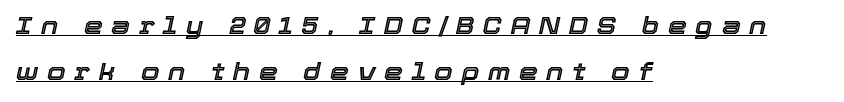
Q: Is the text italic (slanted)? A: Yes, it leans right by about 12 degrees.
Q: Is the text underlined? A: Yes.
Q: How is the paragraph aligned? A: Left-aligned.
Q: Is the spacing between letters normal or unusually wide? A: Unusually wide.
Q: Is the spacing between lines tight, normal or loose? A: Loose.
